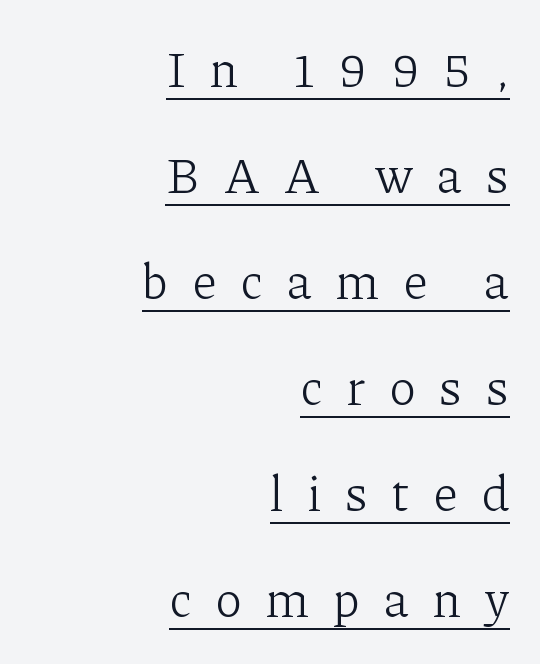
The image shows 50 px light serif type, upright; set right-aligned, loose line spacing (2.12x), unusually wide letter spacing (+0.49 em), underlined; low stroke contrast and a medium x-height.
